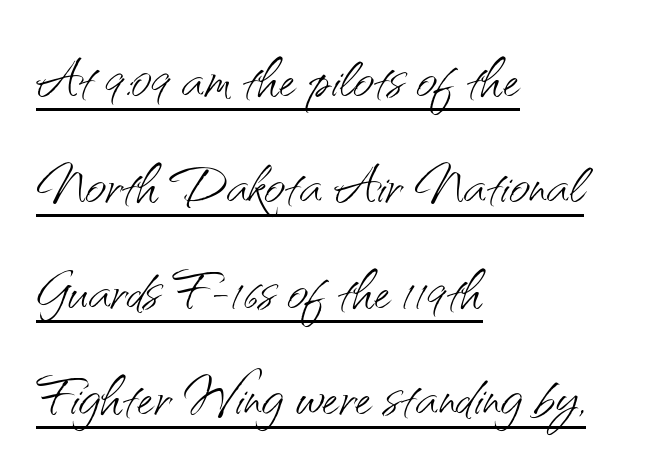
Q: Is the text bold? A: No.
Q: Is the text italic (slanted)? A: Yes.
Q: Is the typeface a serif or a sans-serif typeface? A: Sans-serif.
Q: Is the text underlined? A: Yes.
Q: How is the paragraph aligned? A: Left-aligned.
Q: Is the spacing between letters normal or unusually wide? A: Normal.
Q: Is the spacing between lines tight, normal or loose? A: Normal.
Q: Width (condensed, normal, or wide)? A: Normal.
Q: Stroke contrast? A: Medium.
Q: x-height? A: Small.
Q: Monospaced? A: No.
